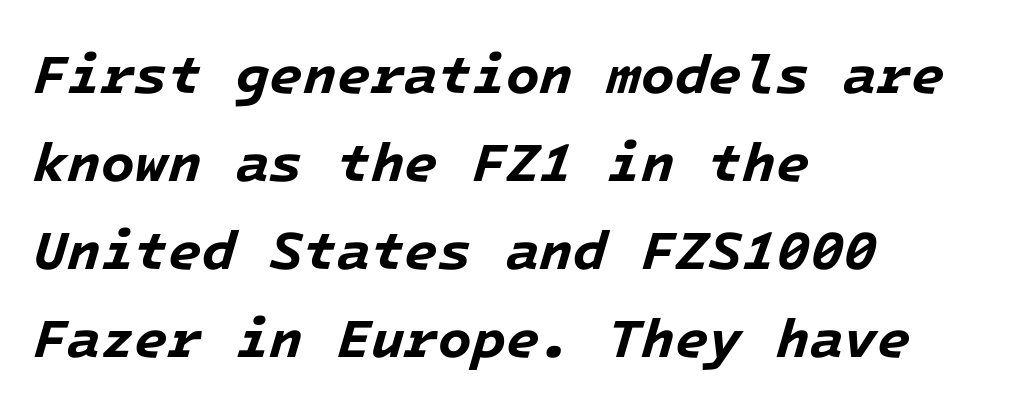
{"italic": "yes", "lean": "right", "slant_degrees": 16, "bold": "yes", "weight": "bold", "width": "normal", "stroke_contrast": "low", "x_height": "medium", "monospaced": "yes", "underline": "no", "align": "left", "line_spacing": "normal", "line_spacing_ratio": 1.6, "letter_spacing": "normal", "letter_spacing_em": 0.0, "glyph_px": 55}
